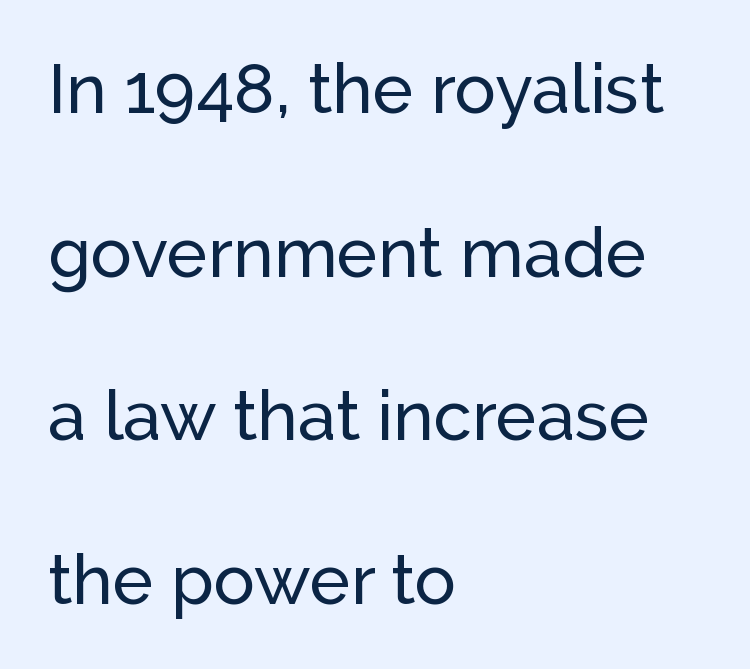
Anything drawn beneath the words? Only blank space. The passage shown is typed in a proportional face where columns would drift. Italic? Not at all — the glyphs are vertical. Observe the absence of serifs on each vertical stroke in this sample. Line spacing here is loose.
